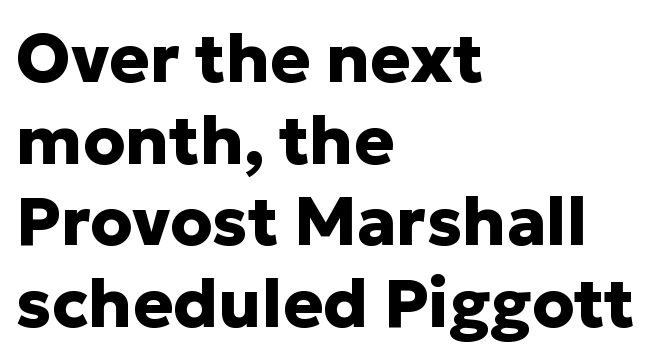
Q: Is the text bold? A: Yes.
Q: Is the text italic (slanted)? A: No, it is upright.
Q: Is the typeface a serif or a sans-serif typeface? A: Sans-serif.
Q: Is the text underlined? A: No.
Q: How is the paragraph aligned? A: Left-aligned.
Q: Is the spacing between letters normal or unusually wide? A: Normal.
Q: Width (condensed, normal, or wide)? A: Normal.
Q: Stroke contrast? A: Low.
Q: x-height? A: Medium.
Q: Monospaced? A: No.
